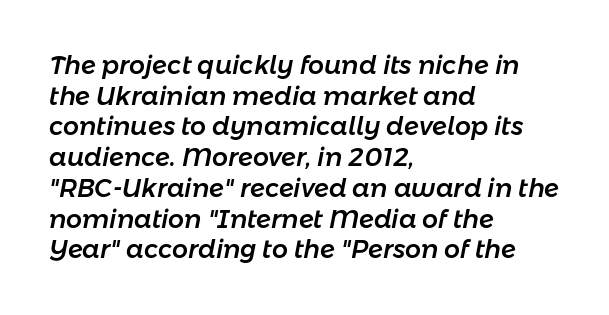
The image shows 25 px text type, italic (leaning right); set left-aligned, line spacing 1.23x, normal letter spacing, not underlined.
